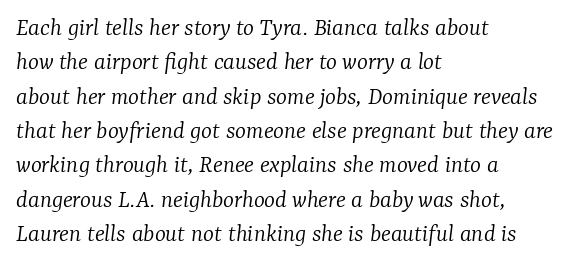
Q: Is the text bold? A: No.
Q: Is the text italic (slanted)? A: Yes, it leans right by about 7 degrees.
Q: Is the text underlined? A: No.
Q: How is the paragraph aligned? A: Left-aligned.
Q: Is the spacing between letters normal or unusually wide? A: Normal.
Q: Is the spacing between lines tight, normal or loose? A: Normal.
